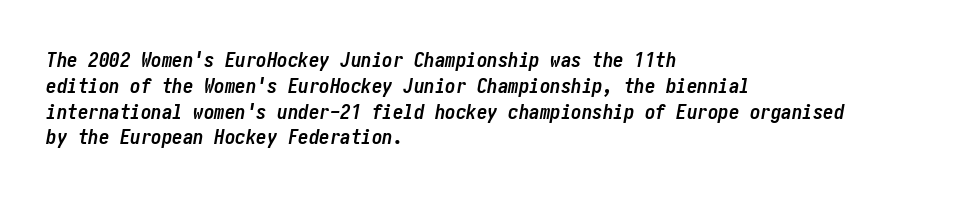
Q: Is the text bold? A: Yes.
Q: Is the text italic (slanted)? A: Yes, it leans right by about 10 degrees.
Q: Is the text underlined? A: No.
Q: How is the paragraph aligned? A: Left-aligned.
Q: Is the spacing between letters normal or unusually wide? A: Normal.
